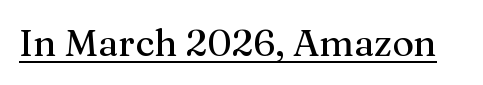
The image shows 37 px serif type, upright; set normal letter spacing, underlined; medium stroke contrast and a medium x-height.
